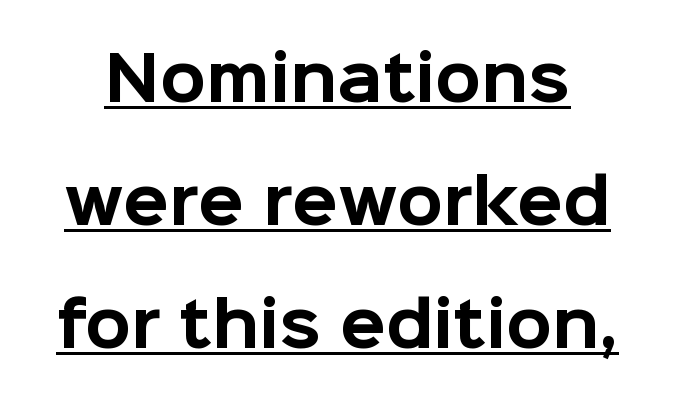
The image shows 60 px bold sans-serif type, upright; set loose line spacing (2.05x), normal letter spacing, underlined; low stroke contrast and a medium x-height.
